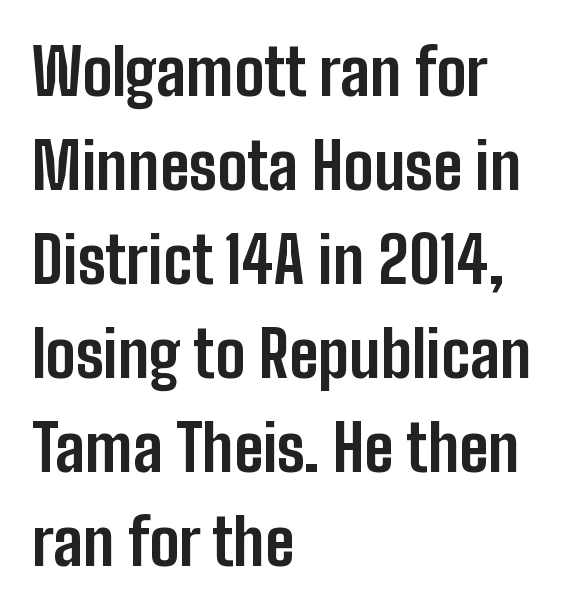
Reading down the column, the eye jumps a familiar distance to each next line. Does the type have serifs? No, each stem ends abruptly. The typography opts for an upright posture over an oblique one. Does the copy run flush right? No — it runs flush left. The foot of each line stays bare and open. Here the glyphs are tracked normally, forming tight word shapes.
